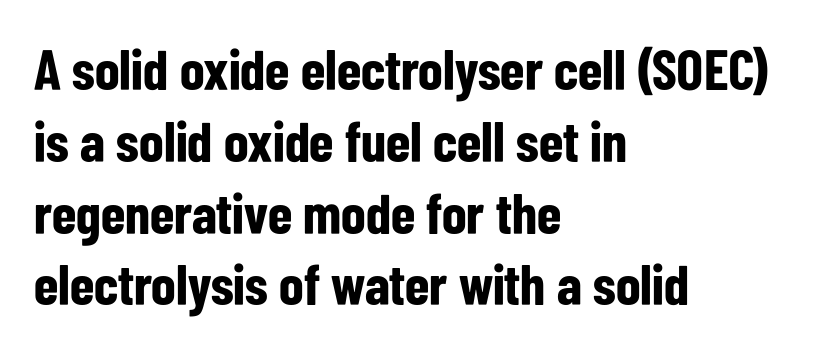
The line-height multiplier appears to be the usual default. Unlike a traditional serif, this face leaves its strokes unadorned. The passage is arranged the way most books set body copy — flush left. Each word holds together tightly as a unit, with standard inter-letter gaps.
